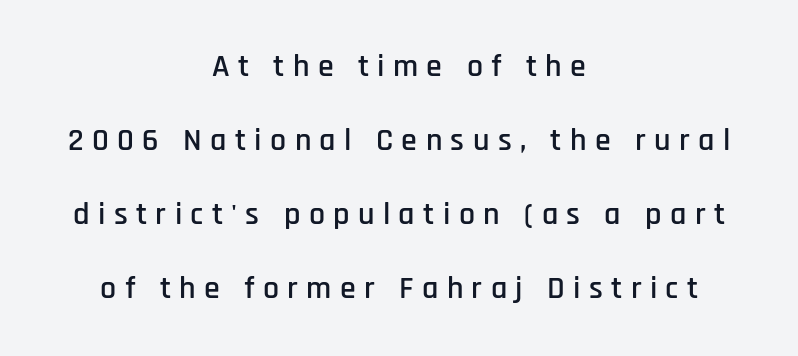
Q: Is the text italic (slanted)? A: No, it is upright.
Q: Is the typeface a serif or a sans-serif typeface? A: Sans-serif.
Q: Is the text underlined? A: No.
Q: How is the paragraph aligned? A: Centered.
Q: Is the spacing between letters normal or unusually wide? A: Unusually wide.
Q: Is the spacing between lines tight, normal or loose? A: Loose.
Q: Width (condensed, normal, or wide)? A: Condensed.
Q: Stroke contrast? A: Low.
Q: x-height? A: Large.
Q: Monospaced? A: No.
